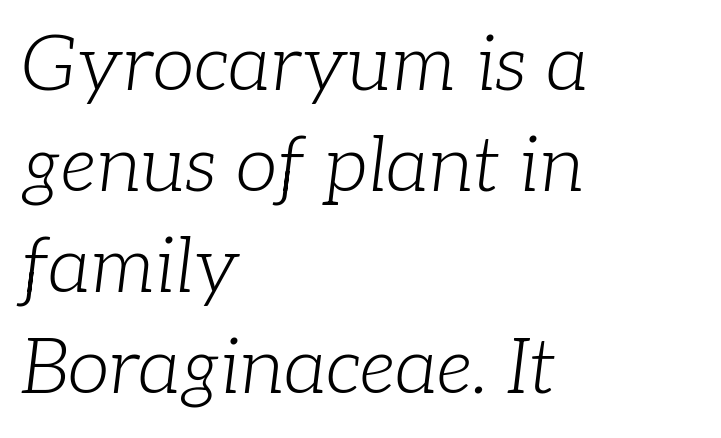
Q: Is the text bold? A: No.
Q: Is the text italic (slanted)? A: Yes, it leans right by about 7 degrees.
Q: Is the typeface a serif or a sans-serif typeface? A: Serif.
Q: Is the text underlined? A: No.
Q: How is the paragraph aligned? A: Left-aligned.
Q: Is the spacing between letters normal or unusually wide? A: Normal.
Q: Is the spacing between lines tight, normal or loose? A: Normal.
Q: Width (condensed, normal, or wide)? A: Normal.
Q: Stroke contrast? A: Low.
Q: x-height? A: Medium.
Q: Monospaced? A: No.
